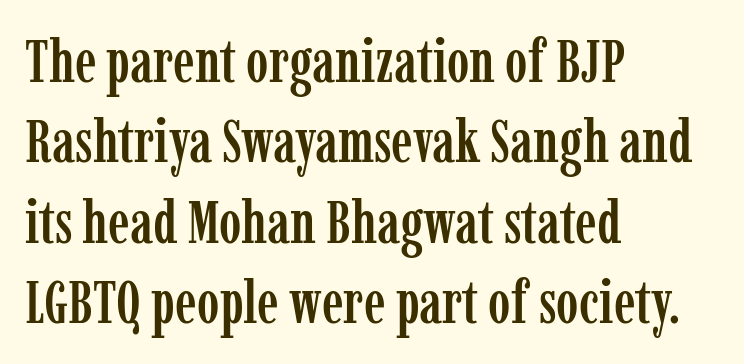
Descender tails drop into unmarked territory. Does extra space separate the letters? No, they use regular spacing. Each line starts at the same left margin while the right side varies. Check where the strokes stop: tiny serifs finish them off.
